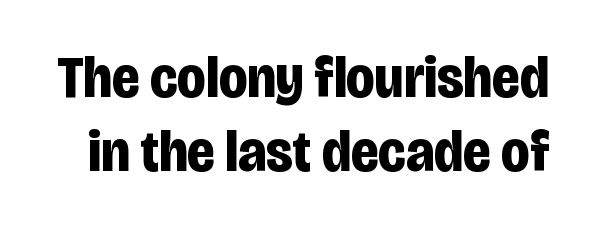
Q: Is the text bold? A: Yes.
Q: Is the text italic (slanted)? A: No, it is upright.
Q: Is the typeface a serif or a sans-serif typeface? A: Sans-serif.
Q: Is the text underlined? A: No.
Q: Is the spacing between letters normal or unusually wide? A: Normal.
Q: Is the spacing between lines tight, normal or loose? A: Normal.
Q: Width (condensed, normal, or wide)? A: Condensed.
Q: Stroke contrast? A: Low.
Q: x-height? A: Large.
Q: Monospaced? A: No.
